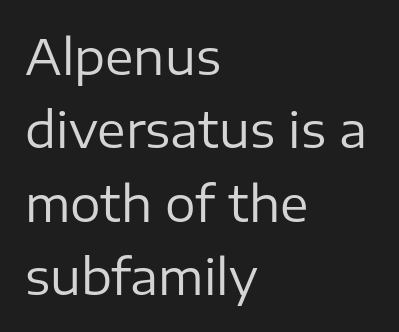
Q: Is the text bold? A: No.
Q: Is the text italic (slanted)? A: No, it is upright.
Q: Is the typeface a serif or a sans-serif typeface? A: Sans-serif.
Q: Is the text underlined? A: No.
Q: How is the paragraph aligned? A: Left-aligned.
Q: Is the spacing between letters normal or unusually wide? A: Normal.
Q: Is the spacing between lines tight, normal or loose? A: Normal.
Q: Width (condensed, normal, or wide)? A: Normal.
Q: Stroke contrast? A: Low.
Q: x-height? A: Medium.
Q: Monospaced? A: No.
